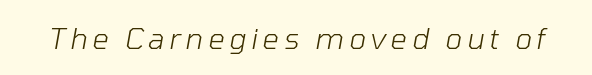
{"italic": "yes", "lean": "right", "slant_degrees": 10, "bold": "no", "weight": "light", "width": "normal", "stroke_contrast": "low", "x_height": "medium", "monospaced": "no", "underline": "no", "glyph_px": 29}
